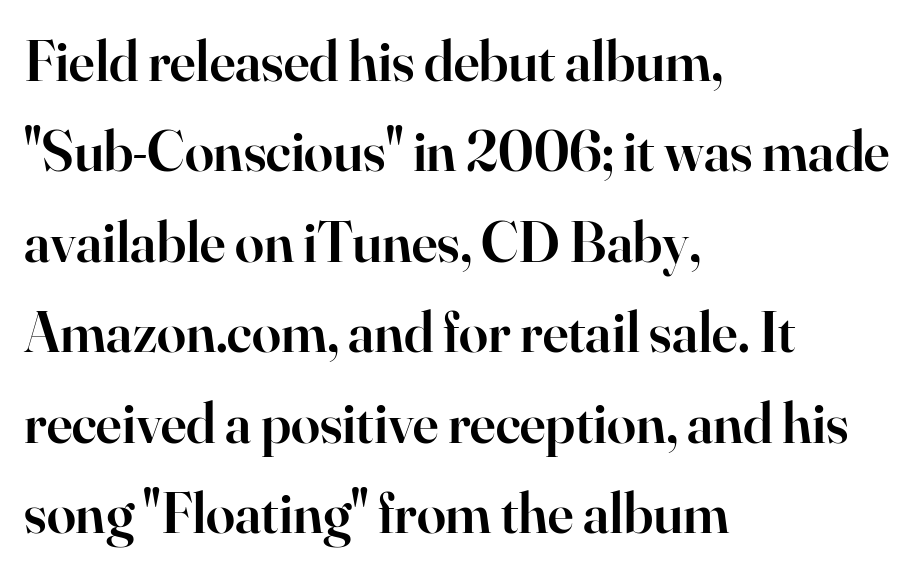
Horizontal alignment here is leftward, the default for most running prose. The passage shown is semibold, sitting just below true bold. Unlike italic type, these characters show no tilt at all. Here the designer chose a conventional face with non-uniform glyph widths. Regarding serifs, this sample has them.
